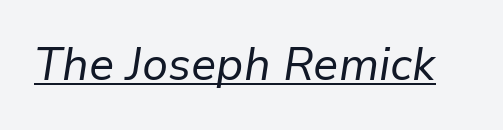
The image shows 45 px regular-weight type, italic (leaning right); set normal letter spacing, underlined; low stroke contrast and a medium x-height.
